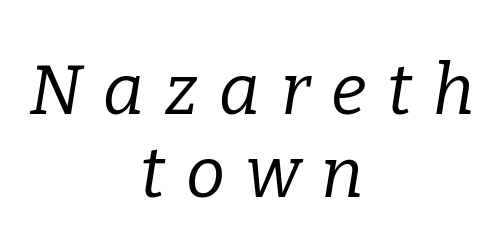
Q: Is the text bold? A: No.
Q: Is the text italic (slanted)? A: Yes, it leans right by about 9 degrees.
Q: Is the typeface a serif or a sans-serif typeface? A: Serif.
Q: Is the text underlined? A: No.
Q: How is the paragraph aligned? A: Centered.
Q: Is the spacing between letters normal or unusually wide? A: Unusually wide.
Q: Width (condensed, normal, or wide)? A: Normal.
Q: Stroke contrast? A: Low.
Q: x-height? A: Medium.
Q: Monospaced? A: No.
